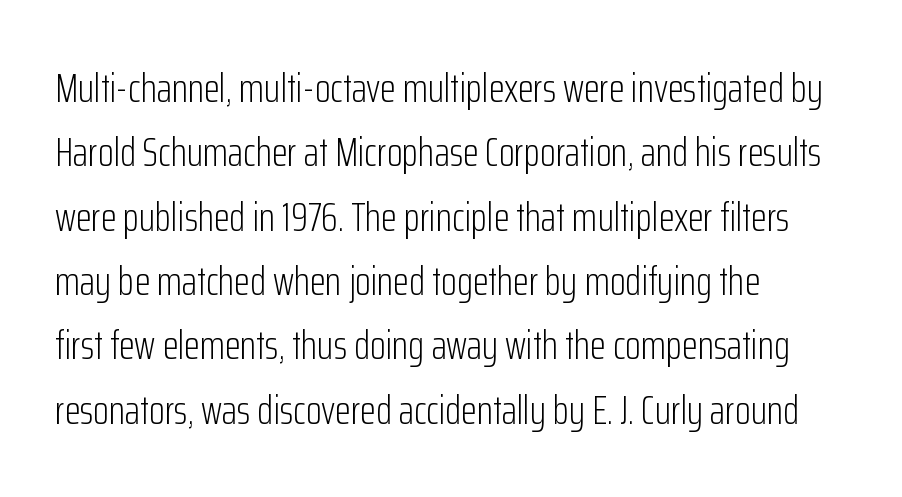
The lettering stays uniformly vertical, giving the passage a roman look. A normal amount of white space separates one row of letters from the next. The text was rendered using a sans face with plain stroke endings. The rendering uses natural spacing where letterforms have individual widths. Is the type heavy? It reads as light-to-regular instead. A student would call this left alignment; a typographer would say flush left, rag right.
